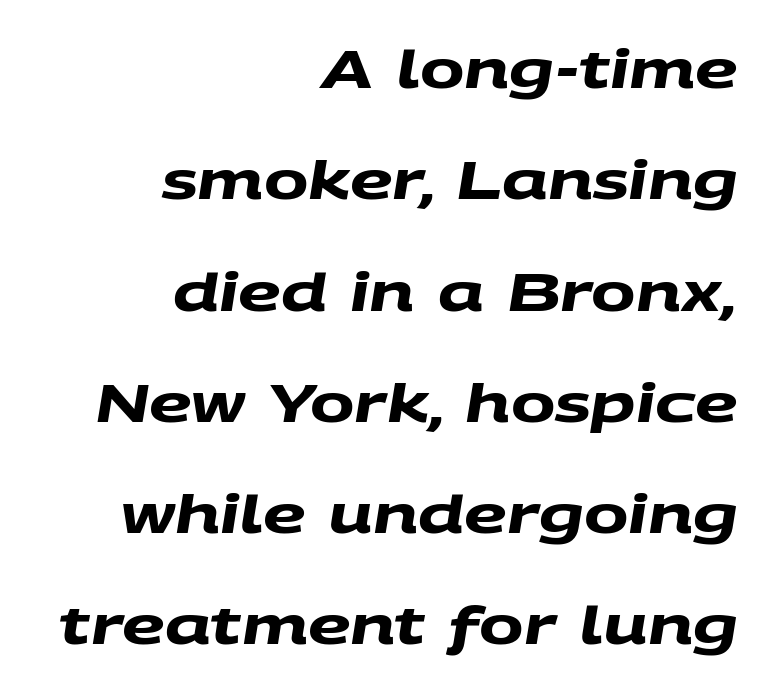
Q: Is the text bold? A: Yes.
Q: Is the typeface a serif or a sans-serif typeface? A: Sans-serif.
Q: Is the text underlined? A: No.
Q: How is the paragraph aligned? A: Right-aligned.
Q: Is the spacing between letters normal or unusually wide? A: Normal.
Q: Is the spacing between lines tight, normal or loose? A: Loose.
Q: Width (condensed, normal, or wide)? A: Wide.
Q: Stroke contrast? A: Medium.
Q: x-height? A: Large.
Q: Monospaced? A: No.
